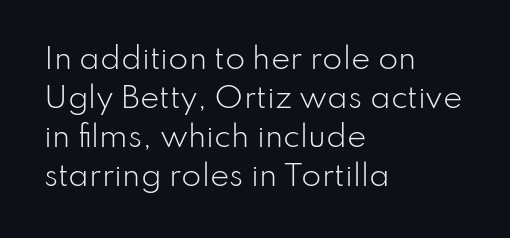
{"serif": "no", "italic": "no", "bold": "no", "weight": "light", "width": "normal", "stroke_contrast": "low", "x_height": "small", "monospaced": "no", "underline": "no", "align": "left", "line_spacing": "normal", "line_spacing_ratio": 1.34, "letter_spacing": "normal", "letter_spacing_em": 0.0, "glyph_px": 29}
